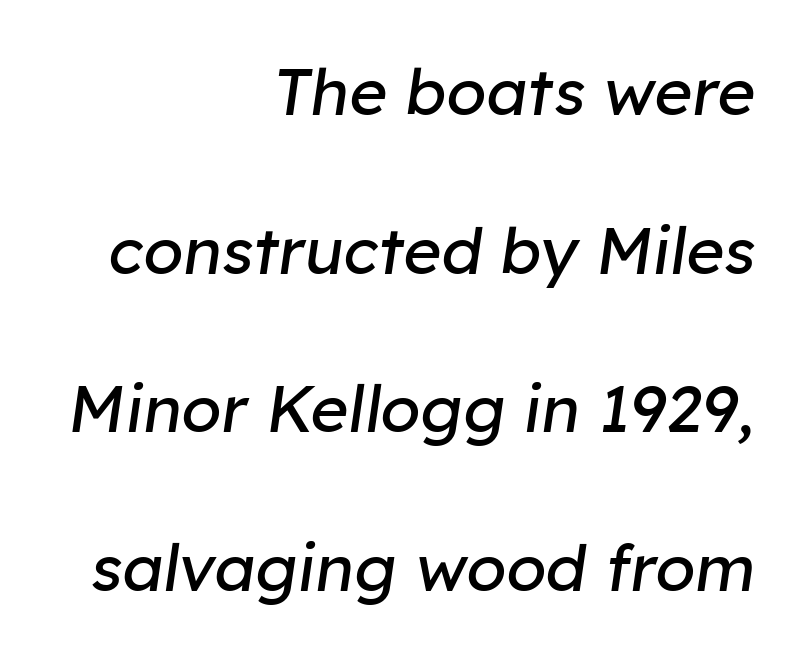
Q: Is the text bold? A: No.
Q: Is the text italic (slanted)? A: Yes, it leans right by about 8 degrees.
Q: Is the text underlined? A: No.
Q: How is the paragraph aligned? A: Right-aligned.
Q: Is the spacing between letters normal or unusually wide? A: Normal.
Q: Is the spacing between lines tight, normal or loose? A: Loose.
Q: Width (condensed, normal, or wide)? A: Normal.
Q: Stroke contrast? A: Low.
Q: x-height? A: Medium.
Q: Monospaced? A: No.
